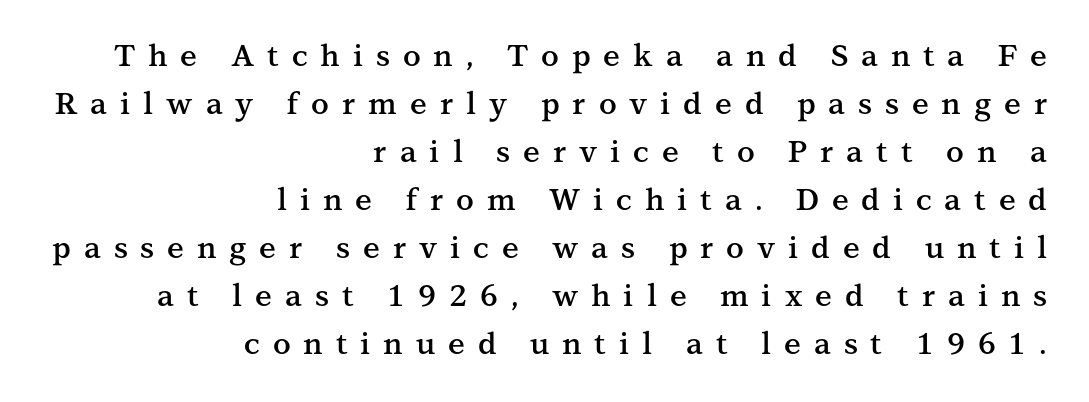
{"serif": "yes", "italic": "no", "bold": "semi", "weight": "semibold", "width": "normal", "stroke_contrast": "medium", "x_height": "medium", "monospaced": "no", "underline": "no", "align": "right", "line_spacing": "normal", "line_spacing_ratio": 1.6, "letter_spacing": "wide", "letter_spacing_em": 0.43, "glyph_px": 30}
